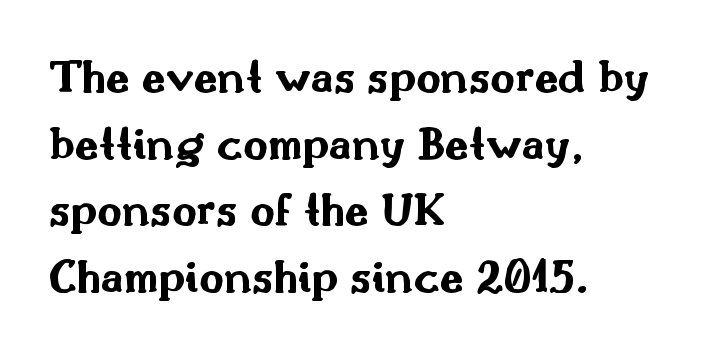
The image shows 48 px bold, wide sans-serif type, upright; set left-aligned, normal line spacing (1.39x), normal letter spacing, not underlined; medium stroke contrast and a small x-height.
